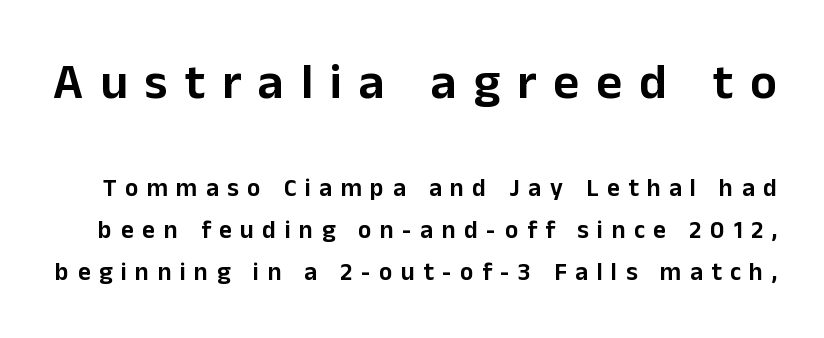
Q: Is the text italic (slanted)? A: No, it is upright.
Q: Is the typeface a serif or a sans-serif typeface? A: Sans-serif.
Q: Is the text underlined? A: No.
Q: Is the spacing between letters normal or unusually wide? A: Unusually wide.
Q: Is the spacing between lines tight, normal or loose? A: Normal.
Q: Which block of text is set in a larger size, the first (top) or the second (bottom)? A: The first (top) one.
Q: Width (condensed, normal, or wide)? A: Normal.
Q: Stroke contrast? A: Low.
Q: x-height? A: Medium.
Q: Monospaced? A: No.
